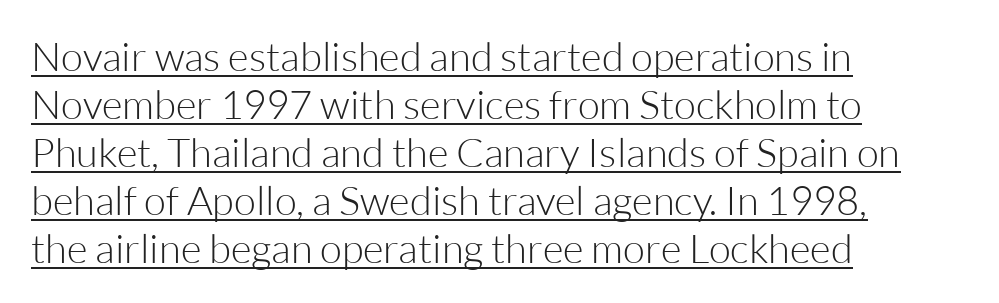
{"serif": "no", "italic": "no", "bold": "no", "weight": "light", "width": "normal", "stroke_contrast": "low", "x_height": "medium", "monospaced": "no", "underline": "yes", "align": "left", "line_spacing_ratio": 1.2, "letter_spacing": "normal", "letter_spacing_em": 0.0, "glyph_px": 40}
